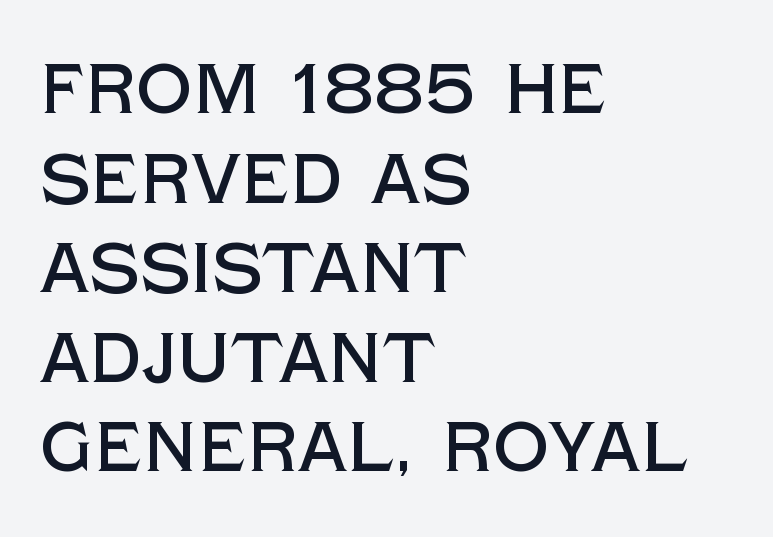
{"serif": "no", "italic": "no", "width": "normal", "x_height": "large", "monospaced": "no", "underline": "no", "align": "left", "line_spacing": "normal", "line_spacing_ratio": 1.28, "letter_spacing": "normal", "letter_spacing_em": 0.0, "glyph_px": 70}
